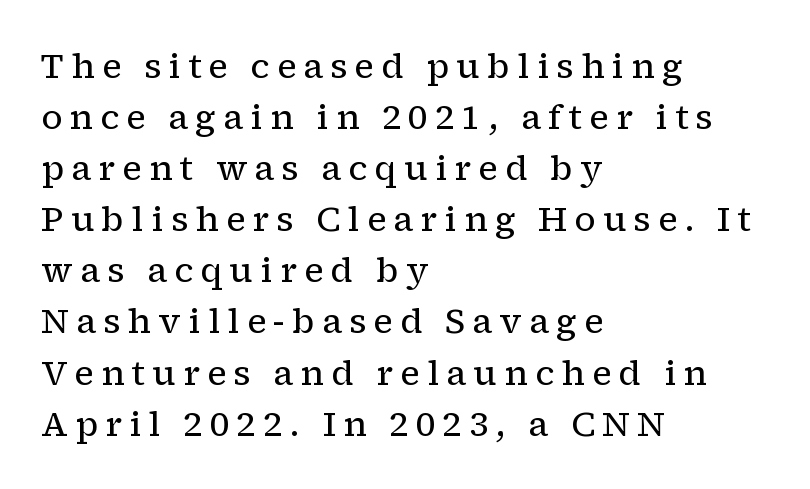
Q: Is the text bold? A: No.
Q: Is the text italic (slanted)? A: No, it is upright.
Q: Is the typeface a serif or a sans-serif typeface? A: Serif.
Q: Is the text underlined? A: No.
Q: How is the paragraph aligned? A: Left-aligned.
Q: Is the spacing between letters normal or unusually wide? A: Unusually wide.
Q: Is the spacing between lines tight, normal or loose? A: Normal.
Q: Width (condensed, normal, or wide)? A: Normal.
Q: Stroke contrast? A: Low.
Q: x-height? A: Medium.
Q: Monospaced? A: No.
